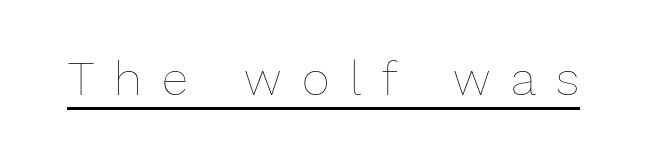
Q: Is the text bold? A: No.
Q: Is the text italic (slanted)? A: No, it is upright.
Q: Is the text underlined? A: Yes.
Q: Is the spacing between letters normal or unusually wide? A: Unusually wide.
Q: Width (condensed, normal, or wide)? A: Normal.
Q: x-height? A: Medium.
Q: Monospaced? A: No.
